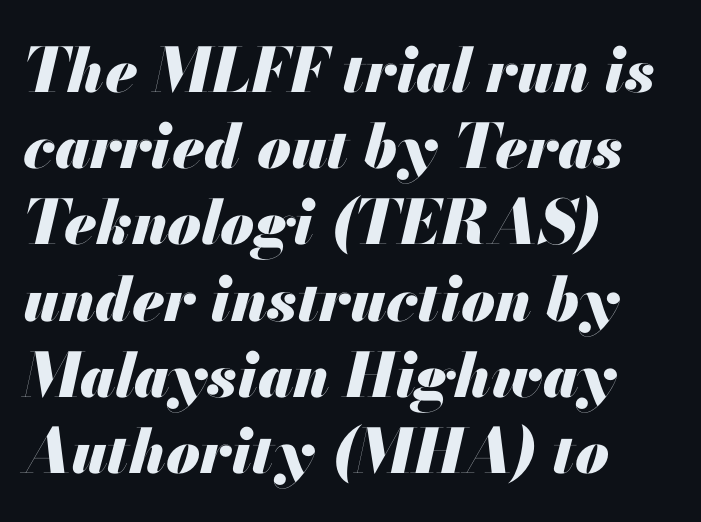
{"italic": "yes", "lean": "right", "slant_degrees": 13, "bold": "yes", "weight": "heavy", "width": "normal", "stroke_contrast": "medium", "x_height": "small", "monospaced": "no", "underline": "no", "align": "left", "line_spacing": "normal", "line_spacing_ratio": 1.25, "letter_spacing": "normal", "letter_spacing_em": 0.0, "glyph_px": 61}
